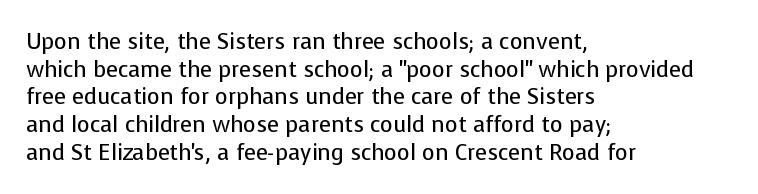
{"italic": "no", "bold": "no", "underline": "no", "align": "left", "line_spacing": "normal", "line_spacing_ratio": 1.26, "letter_spacing": "normal", "letter_spacing_em": 0.0, "glyph_px": 22}
